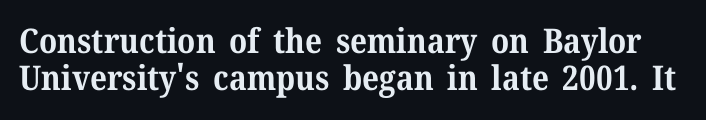
The image shows 34 px bold serif type, upright; set tight line spacing (1.08x), normal letter spacing, not underlined; medium stroke contrast and a medium x-height.
